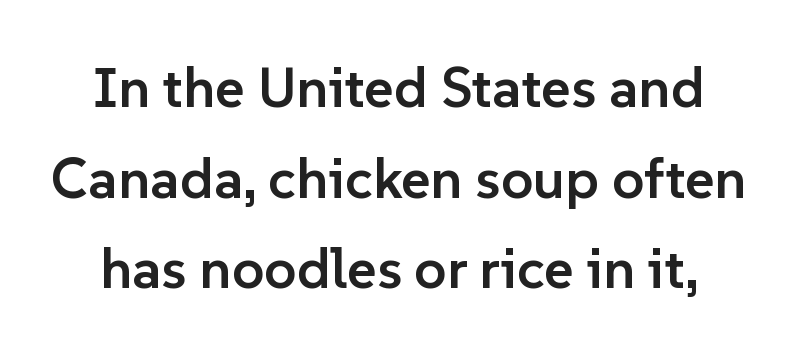
Q: Is the text bold? A: Semi-bold.
Q: Is the text italic (slanted)? A: No, it is upright.
Q: Is the typeface a serif or a sans-serif typeface? A: Sans-serif.
Q: Is the text underlined? A: No.
Q: Is the spacing between letters normal or unusually wide? A: Normal.
Q: Is the spacing between lines tight, normal or loose? A: Normal.
Q: Width (condensed, normal, or wide)? A: Normal.
Q: Stroke contrast? A: Low.
Q: x-height? A: Medium.
Q: Monospaced? A: No.
